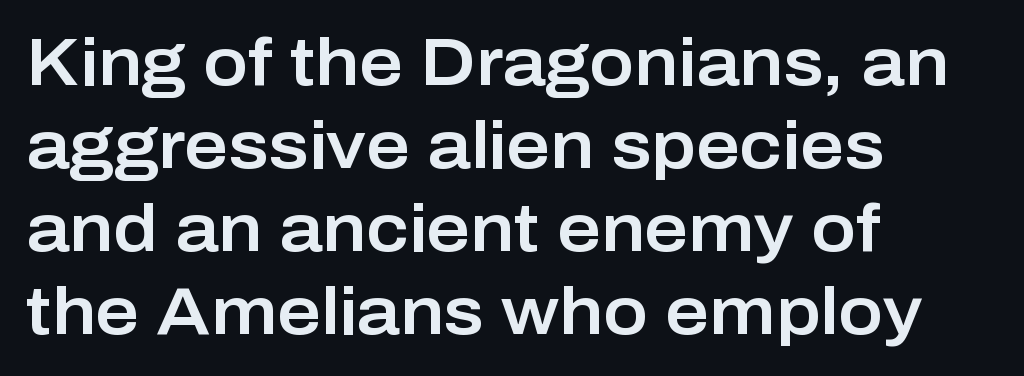
Rendered with straight, roman letterforms. Descender tails drop into unmarked territory. Look at the tracking — it's just the regular setting, nothing added. Think of a printed novel: that variable character pitch is what you see here. Nope, no serifs anywhere on these letters. In CSS terms this would be text-align: left.
